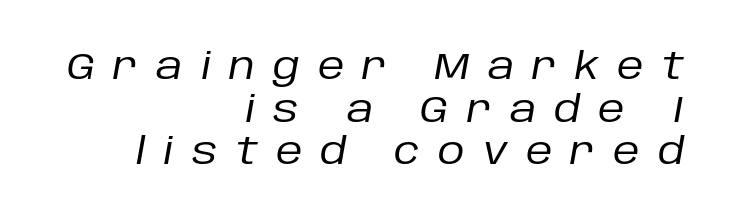
The image shows 37 px regular-weight type, italic (leaning right); set right-aligned, tight line spacing (1.15x), unusually wide letter spacing (+0.49 em), not underlined; low stroke contrast and a large x-height.
